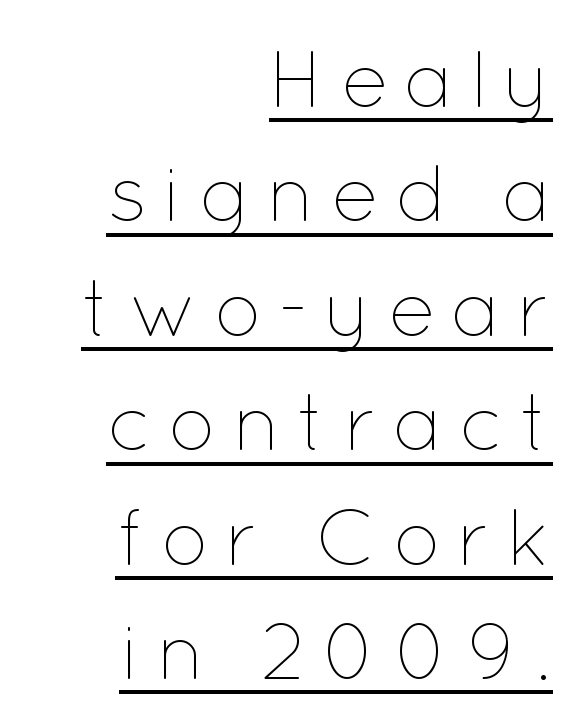
Has an underline been added? It has. Italic: no, the glyphs are upright roman. Baseline-to-baseline distance is the conventional proportion of letter height. Summary of weight: not heavy and not bold. Proportional: the letters do not fall into vertical columns.
